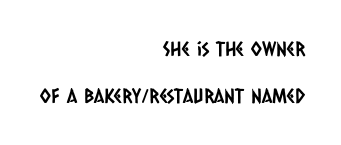
The image shows 20 px text type; set right-aligned, loose line spacing (2.37x), normal letter spacing, not underlined.
